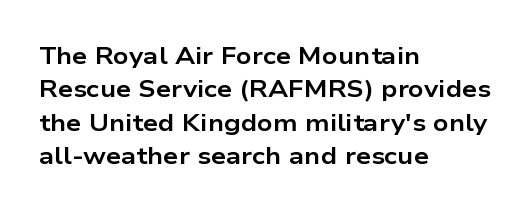
You can tell it's not italic because the verticals are truly vertical. Descender tails drop into unmarked territory. Baseline-to-baseline distance is the conventional proportion of letter height. Nobody touched the tracking dial on this one. Thick stems and heavy bowls — unmistakably bold. One-word summary of the alignment: left.
